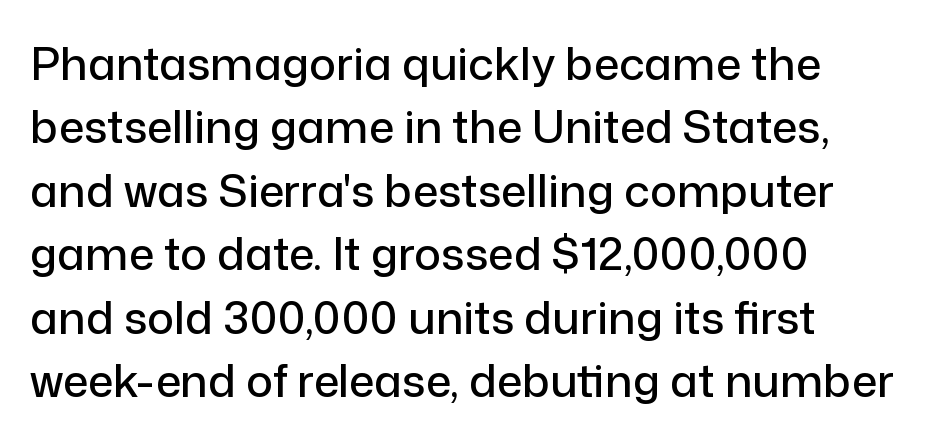
Summary of vertical rhythm: regular, with standard interline spacing. Compared with a centered layout, this one pins lines to the left instead. The lettering holds an erect, upright posture throughout. Underlining? Definitely not there.
